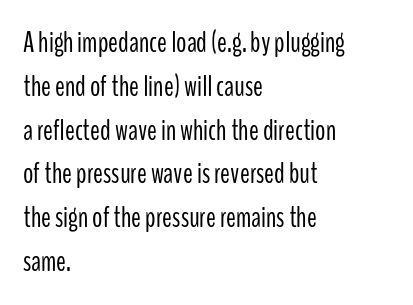
{"serif": "no", "italic": "no", "bold": "no", "weight": "light", "width": "condensed", "stroke_contrast": "low", "x_height": "medium", "monospaced": "no", "underline": "no", "align": "left", "line_spacing": "normal", "line_spacing_ratio": 1.51, "letter_spacing": "normal", "letter_spacing_em": 0.0, "glyph_px": 29}
